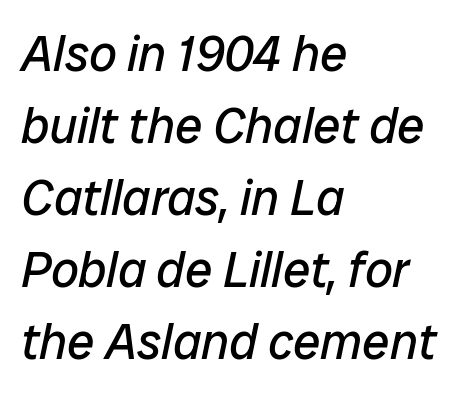
{"italic": "yes", "lean": "right", "slant_degrees": 12, "bold": "no", "weight": "regular", "width": "normal", "stroke_contrast": "low", "x_height": "medium", "monospaced": "no", "underline": "no", "align": "left", "line_spacing": "normal", "line_spacing_ratio": 1.47, "letter_spacing": "normal", "letter_spacing_em": 0.0, "glyph_px": 49}
